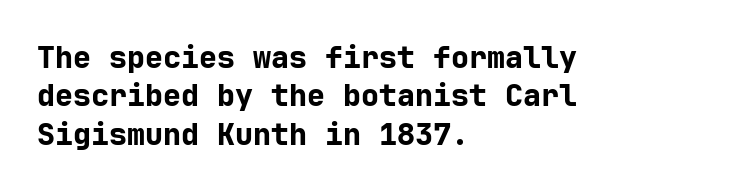
A full-strength bold gives these letters their thick strokes. Unmarked baselines from the first word to the last. The passage shown has conventional tracking throughout. Each new line begins a customary step beneath the previous one.
